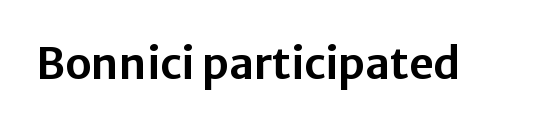
Plain, unruled lines of type. The font's upright variant was chosen for this text. I'd call this a sans setting — the letters go barefoot. Varying glyph widths throughout — classic text-font behaviour. How are the letters spaced? Ordinarily, with no added tracking.
